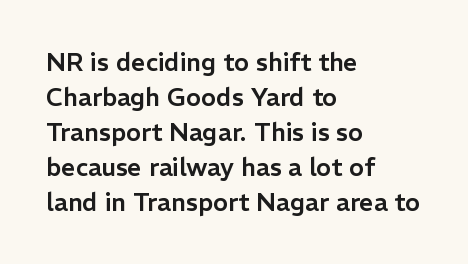
Q: Is the text italic (slanted)? A: No, it is upright.
Q: Is the text underlined? A: No.
Q: How is the paragraph aligned? A: Left-aligned.
Q: Is the spacing between letters normal or unusually wide? A: Normal.
Q: Is the spacing between lines tight, normal or loose? A: Normal.
